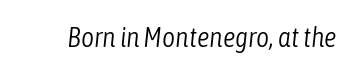
This is not heavy type; no bold has been used. Observe the lean: these are italic letterforms. Lines of text with bare space underneath. The rendering uses natural spacing where letterforms have individual widths.
